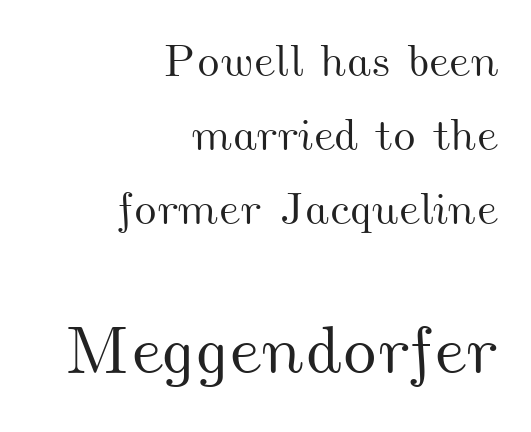
Q: Is the text underlined? A: No.
Q: How is the paragraph aligned? A: Right-aligned.
Q: Is the spacing between letters normal or unusually wide? A: Normal.
Q: Is the spacing between lines tight, normal or loose? A: Normal.
Q: Which block of text is set in a larger size, the first (top) or the second (bottom)? A: The second (bottom) one.
Q: Width (condensed, normal, or wide)? A: Wide.
Q: Stroke contrast? A: Medium.
Q: x-height? A: Small.
Q: Monospaced? A: No.
